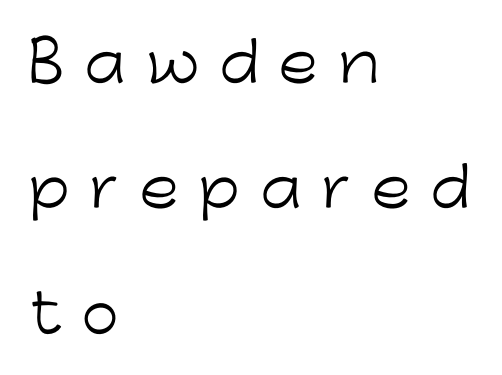
{"serif": "no", "italic": "no", "bold": "no", "weight": "light", "width": "normal", "stroke_contrast": "low", "x_height": "medium", "monospaced": "no", "underline": "no", "align": "left", "line_spacing": "loose", "line_spacing_ratio": 2.32, "letter_spacing": "wide", "letter_spacing_em": 0.37, "glyph_px": 54}
